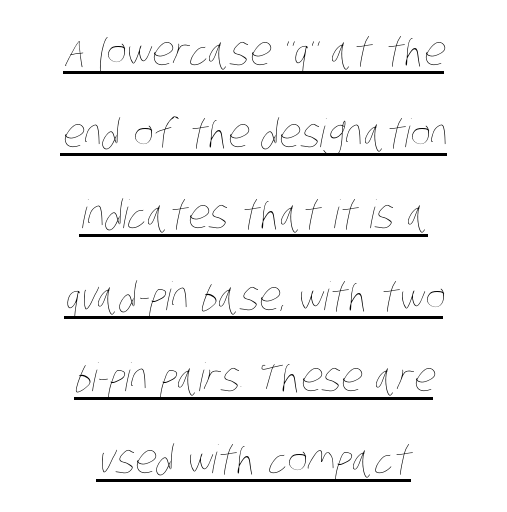
Q: Is the text bold? A: No.
Q: Is the text underlined? A: Yes.
Q: How is the paragraph aligned? A: Centered.
Q: Is the spacing between letters normal or unusually wide? A: Normal.
Q: Is the spacing between lines tight, normal or loose? A: Loose.
Q: Width (condensed, normal, or wide)? A: Condensed.
Q: Stroke contrast? A: Low.
Q: x-height? A: Large.
Q: Monospaced? A: No.
